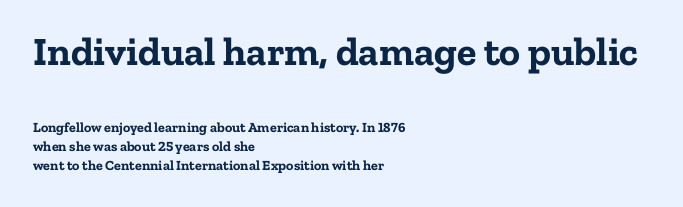
Q: Is the text bold? A: Yes.
Q: Is the text italic (slanted)? A: No, it is upright.
Q: Is the typeface a serif or a sans-serif typeface? A: Serif.
Q: Is the text underlined? A: No.
Q: How is the paragraph aligned? A: Left-aligned.
Q: Is the spacing between letters normal or unusually wide? A: Normal.
Q: Is the spacing between lines tight, normal or loose? A: Normal.
Q: Which block of text is set in a larger size, the first (top) or the second (bottom)? A: The first (top) one.
Q: Width (condensed, normal, or wide)? A: Normal.
Q: Stroke contrast? A: Low.
Q: x-height? A: Medium.
Q: Monospaced? A: No.
